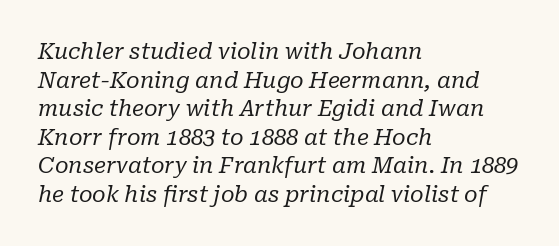
Q: Is the text bold? A: No.
Q: Is the text italic (slanted)? A: Yes, it leans right by about 10 degrees.
Q: Is the text underlined? A: No.
Q: How is the paragraph aligned? A: Left-aligned.
Q: Is the spacing between letters normal or unusually wide? A: Normal.
Q: Is the spacing between lines tight, normal or loose? A: Normal.
